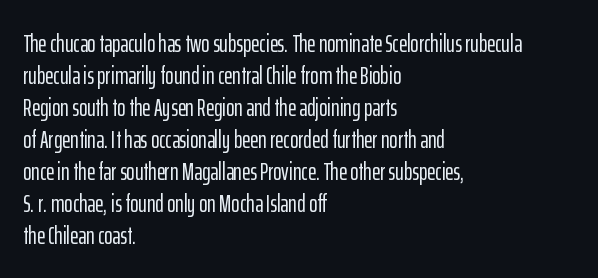
Q: Is the text italic (slanted)? A: No, it is upright.
Q: Is the text underlined? A: No.
Q: How is the paragraph aligned? A: Left-aligned.
Q: Is the spacing between letters normal or unusually wide? A: Normal.
Q: Is the spacing between lines tight, normal or loose? A: Normal.
